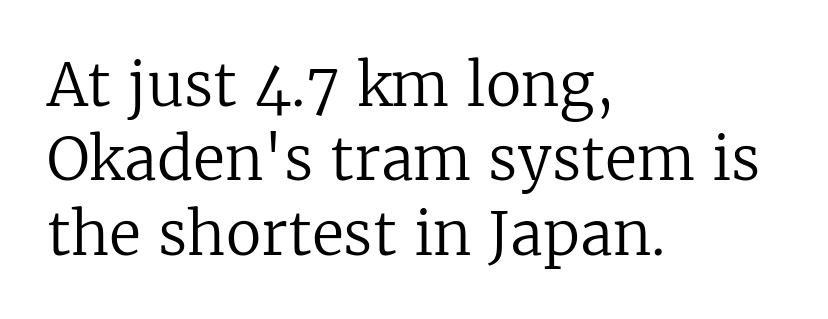
Q: Is the text bold? A: No.
Q: Is the text italic (slanted)? A: No, it is upright.
Q: Is the typeface a serif or a sans-serif typeface? A: Serif.
Q: Is the text underlined? A: No.
Q: How is the paragraph aligned? A: Left-aligned.
Q: Is the spacing between letters normal or unusually wide? A: Normal.
Q: Is the spacing between lines tight, normal or loose? A: Normal.
Q: Width (condensed, normal, or wide)? A: Normal.
Q: Stroke contrast? A: Low.
Q: x-height? A: Medium.
Q: Monospaced? A: No.
